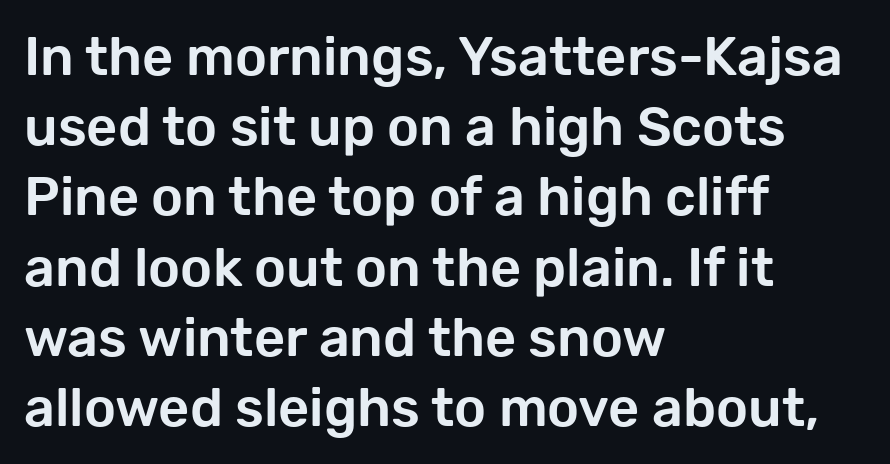
Q: Is the text italic (slanted)? A: No, it is upright.
Q: Is the typeface a serif or a sans-serif typeface? A: Sans-serif.
Q: Is the text underlined? A: No.
Q: How is the paragraph aligned? A: Left-aligned.
Q: Is the spacing between letters normal or unusually wide? A: Normal.
Q: Is the spacing between lines tight, normal or loose? A: Normal.
Q: Width (condensed, normal, or wide)? A: Normal.
Q: Stroke contrast? A: Low.
Q: x-height? A: Medium.
Q: Monospaced? A: No.
